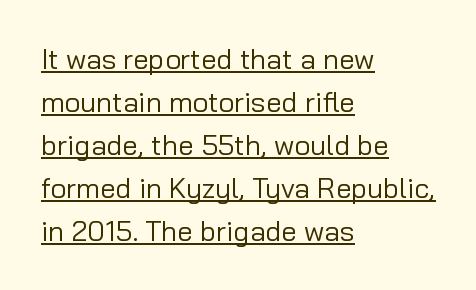
The image shows 28 px regular-weight sans-serif type, upright; set left-aligned, normal line spacing (1.54x), normal letter spacing, underlined; low stroke contrast and a medium x-height.
